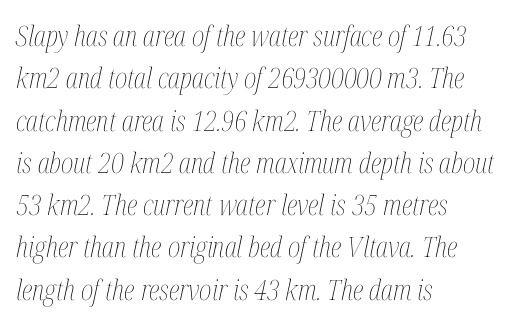
No extra ink here — the face is not bold. The axis of the letterforms is tilted away from vertical. These lines sit exactly where default settings would place them. Glyph-to-glyph distance matches everyday printed text. Visually the block forms a straight wall on the left and a jagged coastline on the right. The passage shown is typed in a proportional face where columns would drift.
